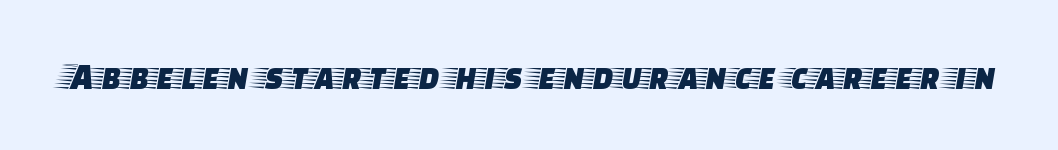
Spacing verdict: proportional, widths tailored to each character. Letters rest on an invisible, unmarked baseline. The font family rendered here belongs to the serif group. This sample uses plain, unmodified letter spacing.
